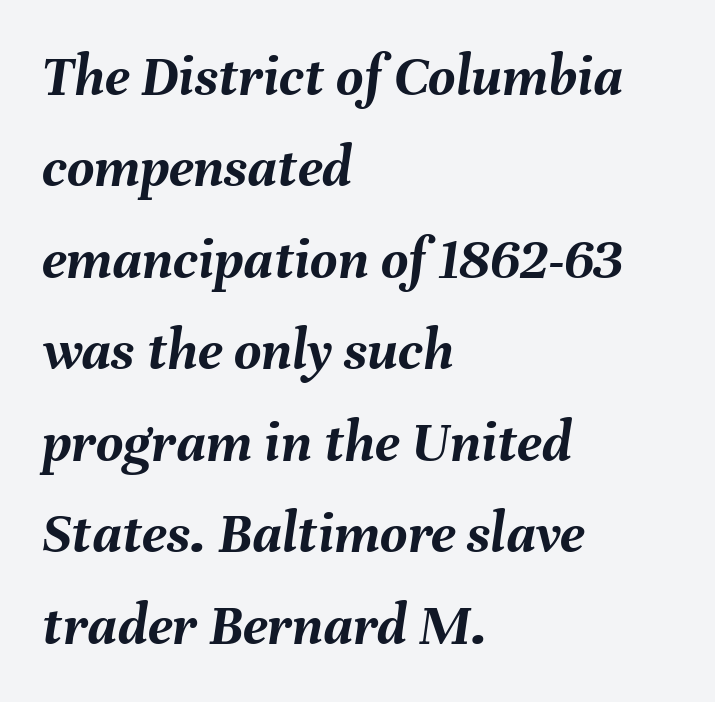
{"italic": "yes", "lean": "right", "slant_degrees": 8, "bold": "yes", "weight": "semibold", "width": "normal", "stroke_contrast": "medium", "x_height": "medium", "monospaced": "no", "underline": "no", "align": "left", "line_spacing": "normal", "line_spacing_ratio": 1.55, "letter_spacing": "normal", "letter_spacing_em": 0.0, "glyph_px": 59}
